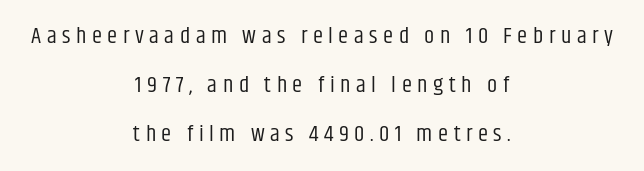
{"italic": "no", "bold": "no", "underline": "no", "align": "center", "line_spacing": "loose", "line_spacing_ratio": 2.13, "letter_spacing": "wide", "letter_spacing_em": 0.24, "glyph_px": 23}
